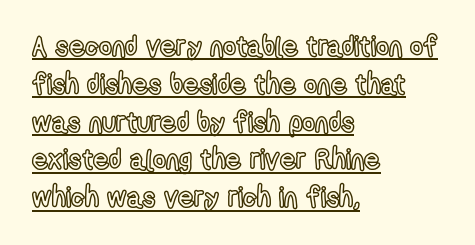
The image shows 28 px condensed type, upright; set left-aligned, normal line spacing (1.35x), normal letter spacing, underlined; a medium x-height.
